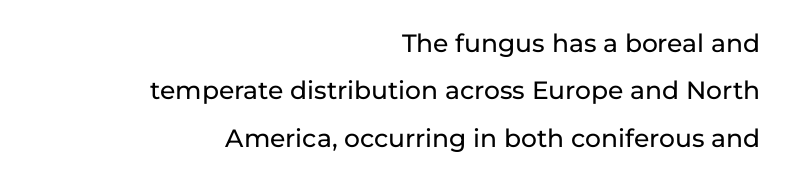
Q: Is the text italic (slanted)? A: No, it is upright.
Q: Is the text underlined? A: No.
Q: How is the paragraph aligned? A: Right-aligned.
Q: Is the spacing between letters normal or unusually wide? A: Normal.
Q: Is the spacing between lines tight, normal or loose? A: Loose.
